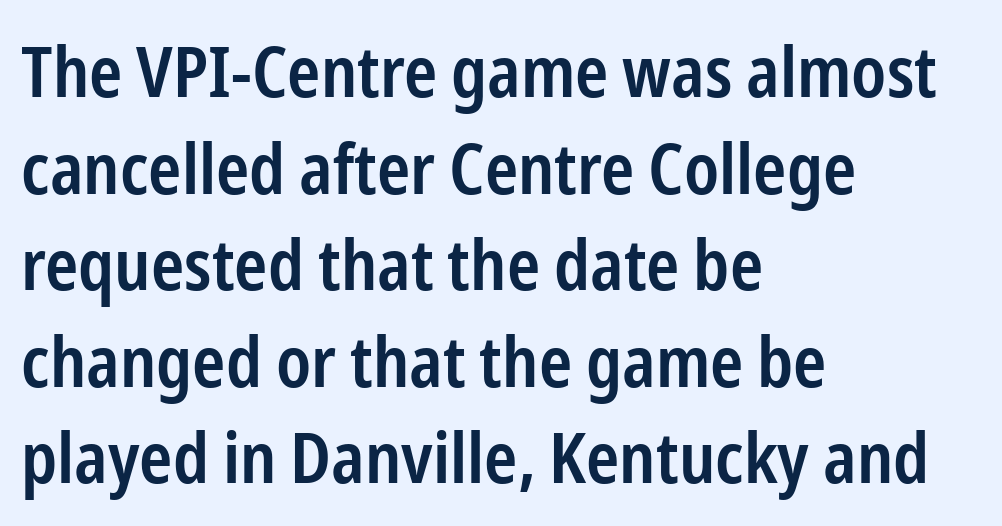
Does the leading feel generous? No, just average. Look at the stroke-to-counter ratio: somewhat heavy, a semibold. The space beneath each line is pristine and unruled. The letterforms sit shoulder to shoulder at normal distance. Alignment: flush left.
